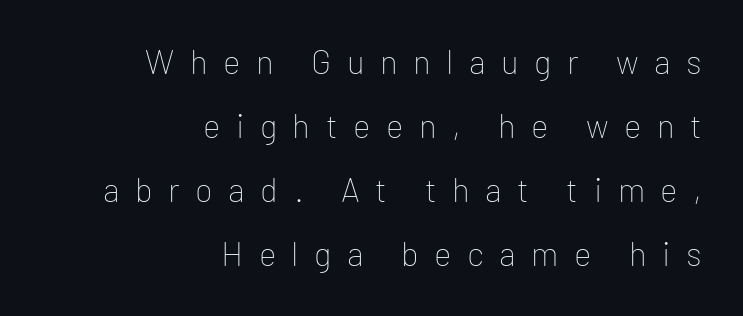
{"serif": "no", "italic": "no", "bold": "no", "weight": "thin", "width": "normal", "stroke_contrast": "low", "x_height": "medium", "monospaced": "no", "underline": "no", "align": "right", "line_spacing": "loose", "line_spacing_ratio": 1.94, "letter_spacing": "wide", "letter_spacing_em": 0.47, "glyph_px": 33}
